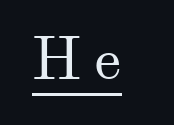
{"serif": "yes", "italic": "no", "bold": "no", "weight": "regular", "width": "normal", "stroke_contrast": "medium", "x_height": "small", "monospaced": "no", "underline": "yes", "letter_spacing": "wide", "letter_spacing_em": 0.22, "glyph_px": 60}
